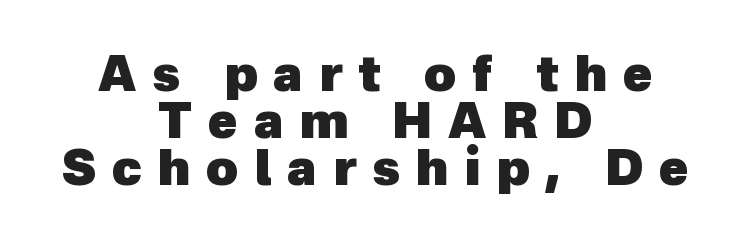
The image shows 49 px heavy sans-serif type; set centered, tight line spacing (0.96x), unusually wide letter spacing (+0.32 em), not underlined; a medium x-height.
